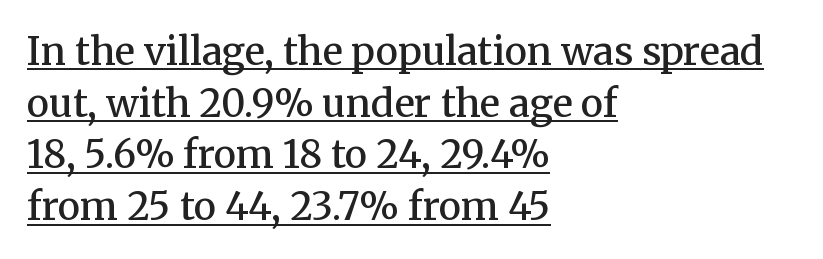
Every letter is mildly thick-stroked: semibold rather than bold. Honestly, the letter spacing is just normal — you wouldn't notice it. Interline gaps are of average width in this sample. The glyphs in this specimen are seriffed. Looks like someone drew a line under every word here.
